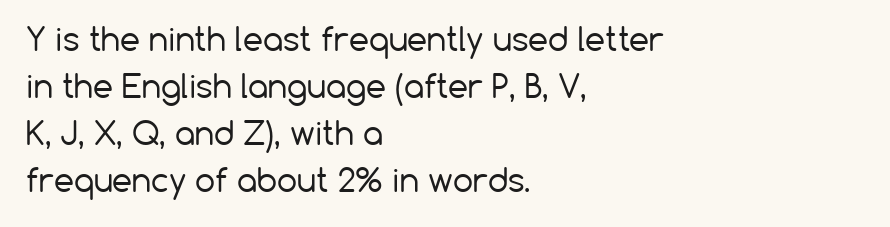
Q: Is the text bold? A: No.
Q: Is the text italic (slanted)? A: No, it is upright.
Q: Is the typeface a serif or a sans-serif typeface? A: Sans-serif.
Q: Is the text underlined? A: No.
Q: How is the paragraph aligned? A: Left-aligned.
Q: Is the spacing between letters normal or unusually wide? A: Normal.
Q: Is the spacing between lines tight, normal or loose? A: Normal.
Q: Width (condensed, normal, or wide)? A: Normal.
Q: Stroke contrast? A: Low.
Q: x-height? A: Medium.
Q: Monospaced? A: No.
